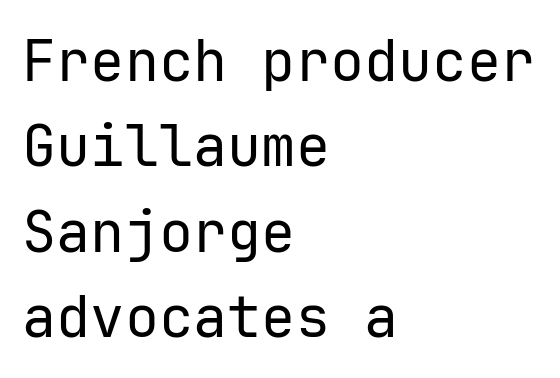
Italic? Not at all — the glyphs are vertical. Think of a typewriter: that constant character pitch is what you see here. Typeset ragged right — the left edge is the straight one. The passage shown has conventional tracking throughout.
